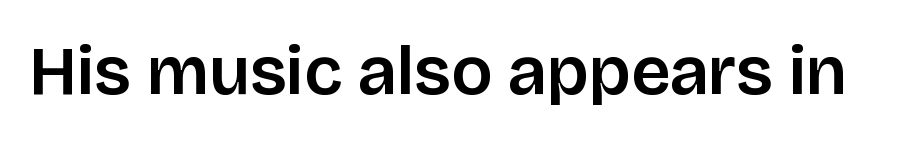
Q: Is the text italic (slanted)? A: No, it is upright.
Q: Is the typeface a serif or a sans-serif typeface? A: Sans-serif.
Q: Is the text underlined? A: No.
Q: Is the spacing between letters normal or unusually wide? A: Normal.
Q: Width (condensed, normal, or wide)? A: Normal.
Q: Stroke contrast? A: Low.
Q: x-height? A: Large.
Q: Monospaced? A: No.
